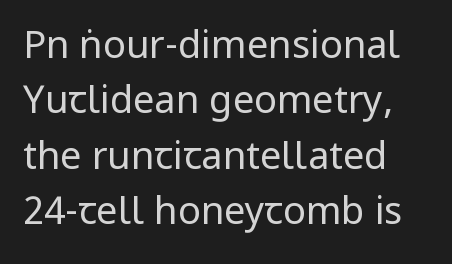
Q: Is the text bold? A: No.
Q: Is the text italic (slanted)? A: No, it is upright.
Q: Is the typeface a serif or a sans-serif typeface? A: Sans-serif.
Q: Is the text underlined? A: No.
Q: How is the paragraph aligned? A: Left-aligned.
Q: Is the spacing between letters normal or unusually wide? A: Normal.
Q: Is the spacing between lines tight, normal or loose? A: Normal.
Q: Width (condensed, normal, or wide)? A: Condensed.
Q: Stroke contrast? A: Low.
Q: x-height? A: Large.
Q: Monospaced? A: No.
